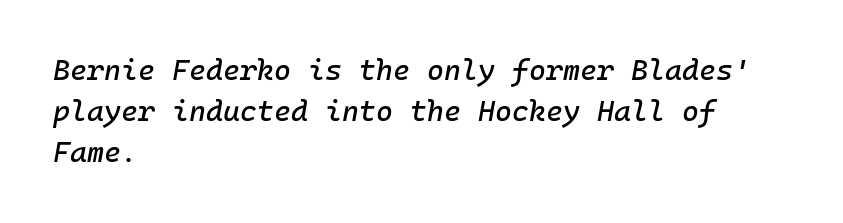
Glyph-to-glyph distance matches everyday printed text. A normal amount of white space separates one row of letters from the next. The strip under each line holds only bare page. The rendering anchors every line to the left-hand side.
